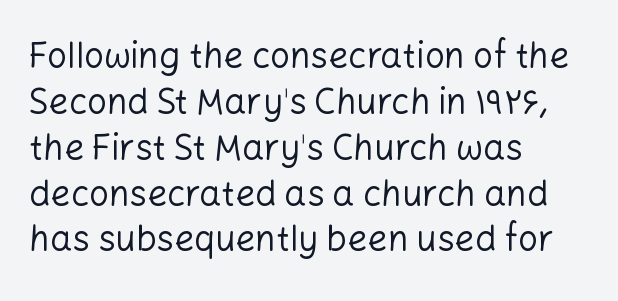
{"serif": "no", "italic": "no", "bold": "no", "weight": "regular", "width": "normal", "stroke_contrast": "low", "x_height": "medium", "monospaced": "no", "underline": "no", "align": "left", "line_spacing": "normal", "line_spacing_ratio": 1.31, "letter_spacing": "normal", "letter_spacing_em": 0.0, "glyph_px": 35}
